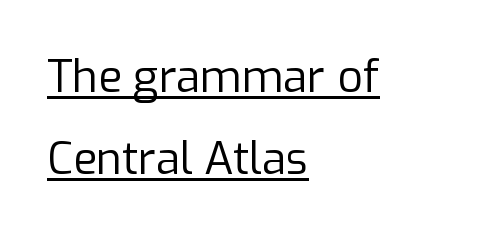
This sample carries an underscore along the baseline area. What stands out about the letter spacing? Nothing — it is the standard amount. The setting favours the left margin, as ordinary paragraphs usually do. The rendering shows plain stroke endings on the letterforms — a sans-serif design. Think of a printed novel: that variable character pitch is what you see here. The face looks like a standard text weight, possibly lighter.
